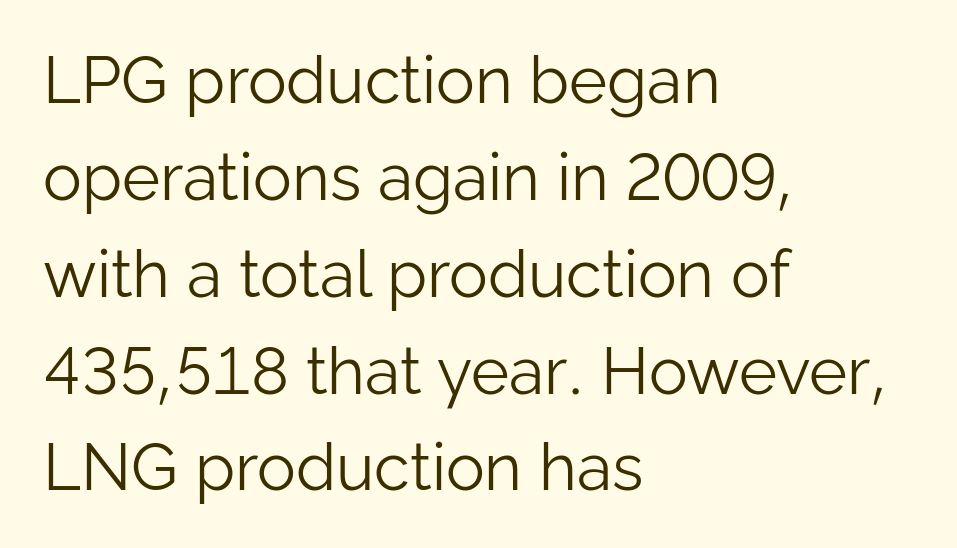
This sample is left-justified, so line endings fall wherever the words run out. Think standard paragraph weight, or any step lighter than that. Unmarked baselines from the first word to the last. Compared with typical body copy, the letter spacing here is the same. Does the lettering tilt? It doesn't — this is upright.
